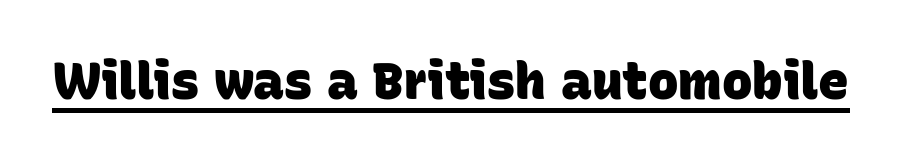
{"serif": "no", "bold": "yes", "weight": "heavy", "width": "normal", "stroke_contrast": "low", "x_height": "large", "monospaced": "no", "underline": "yes", "letter_spacing": "normal", "letter_spacing_em": 0.0, "glyph_px": 51}
